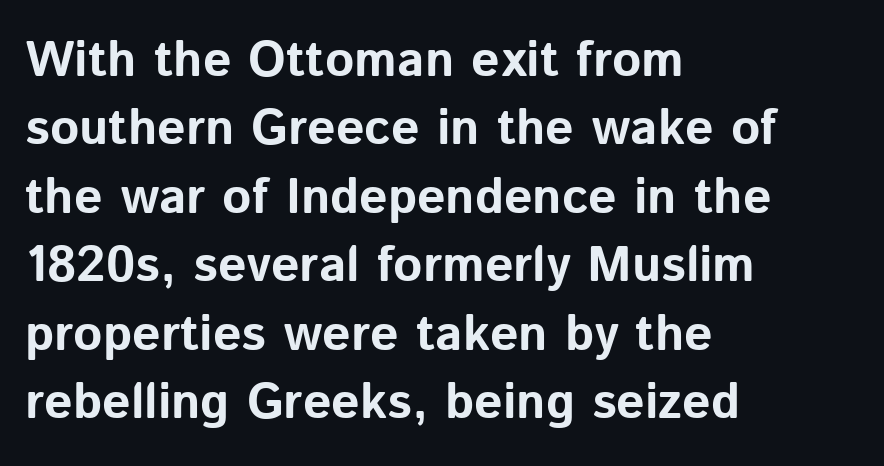
This sample has the flowing, uneven cadence of proportional lettering. The lines are quadded left. Thick stems and heavy bowls — unmistakably bold. Caption: standard tracking, unaltered. Font category for this specimen: sans-serif. Descenders are the only things crossing below the line.
